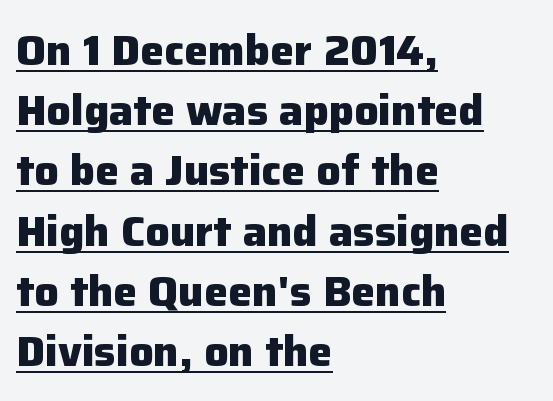
Q: Is the text bold? A: Yes.
Q: Is the text italic (slanted)? A: No, it is upright.
Q: Is the typeface a serif or a sans-serif typeface? A: Sans-serif.
Q: Is the text underlined? A: Yes.
Q: How is the paragraph aligned? A: Left-aligned.
Q: Is the spacing between letters normal or unusually wide? A: Normal.
Q: Is the spacing between lines tight, normal or loose? A: Normal.
Q: Width (condensed, normal, or wide)? A: Normal.
Q: Stroke contrast? A: Low.
Q: x-height? A: Medium.
Q: Monospaced? A: No.
